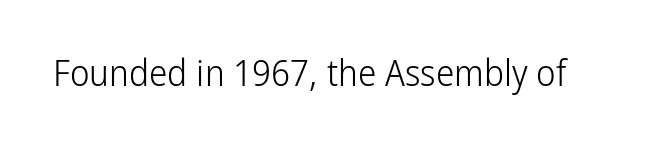
Nobody touched the tracking dial on this one. Tall strokes in this sample are plumb rather than angled. Each letter's strokes conclude bluntly, with no projecting serifs. Varying glyph widths throughout — classic text-font behaviour.
